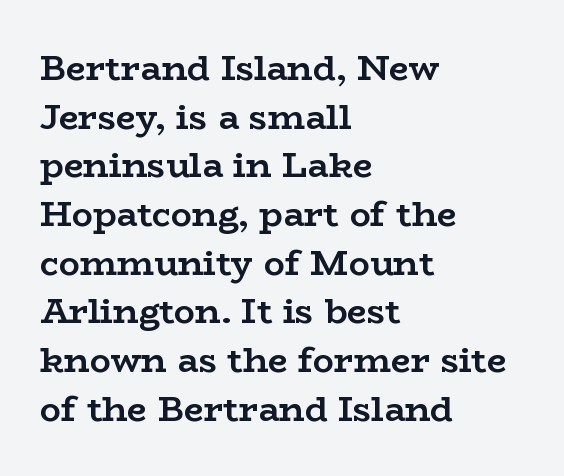
The image shows 35 px semibold, wide serif type, upright; set left-aligned, normal line spacing (1.39x), normal letter spacing, not underlined; low stroke contrast and a medium x-height.
